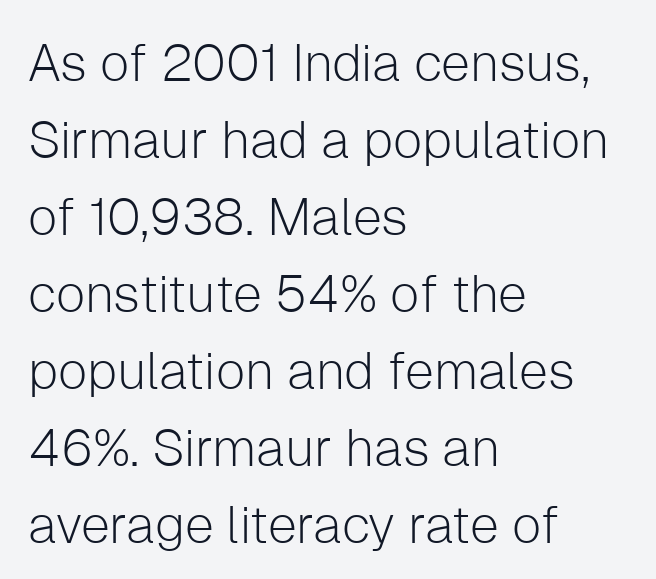
{"serif": "no", "italic": "no", "bold": "no", "weight": "light", "width": "normal", "stroke_contrast": "low", "x_height": "medium", "monospaced": "no", "underline": "no", "align": "left", "line_spacing": "normal", "line_spacing_ratio": 1.48, "letter_spacing": "normal", "letter_spacing_em": 0.0, "glyph_px": 52}
